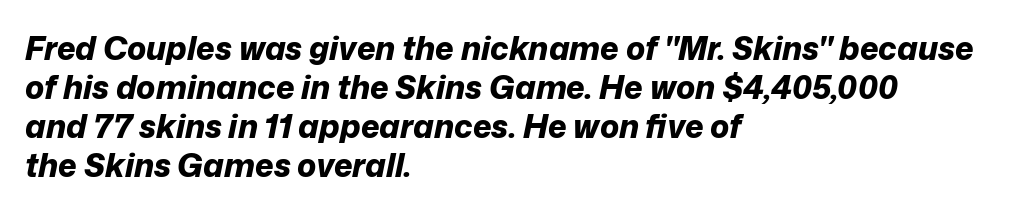
The ragged edge is on the right, which tells us the setting is flush left. Each letter keeps its own natural width here, so spacing adapts to shape. A dark, heavy texture on the line: the type is bold. This is oblique type, the kind used for emphasis or titles.
